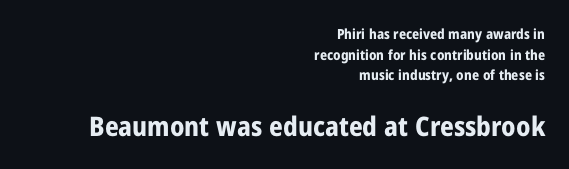
Q: Is the text bold? A: Yes.
Q: Is the text italic (slanted)? A: No, it is upright.
Q: Is the text underlined? A: No.
Q: How is the paragraph aligned? A: Right-aligned.
Q: Is the spacing between letters normal or unusually wide? A: Normal.
Q: Is the spacing between lines tight, normal or loose? A: Normal.
Q: Which block of text is set in a larger size, the first (top) or the second (bottom)? A: The second (bottom) one.
